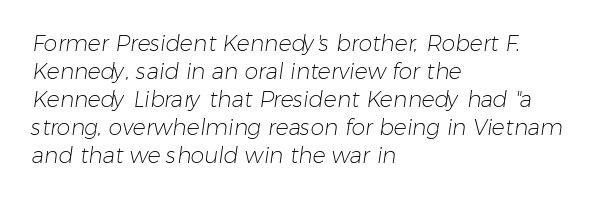
Q: Is the text bold? A: No.
Q: Is the text underlined? A: No.
Q: How is the paragraph aligned? A: Left-aligned.
Q: Is the spacing between letters normal or unusually wide? A: Normal.
Q: Is the spacing between lines tight, normal or loose? A: Normal.
